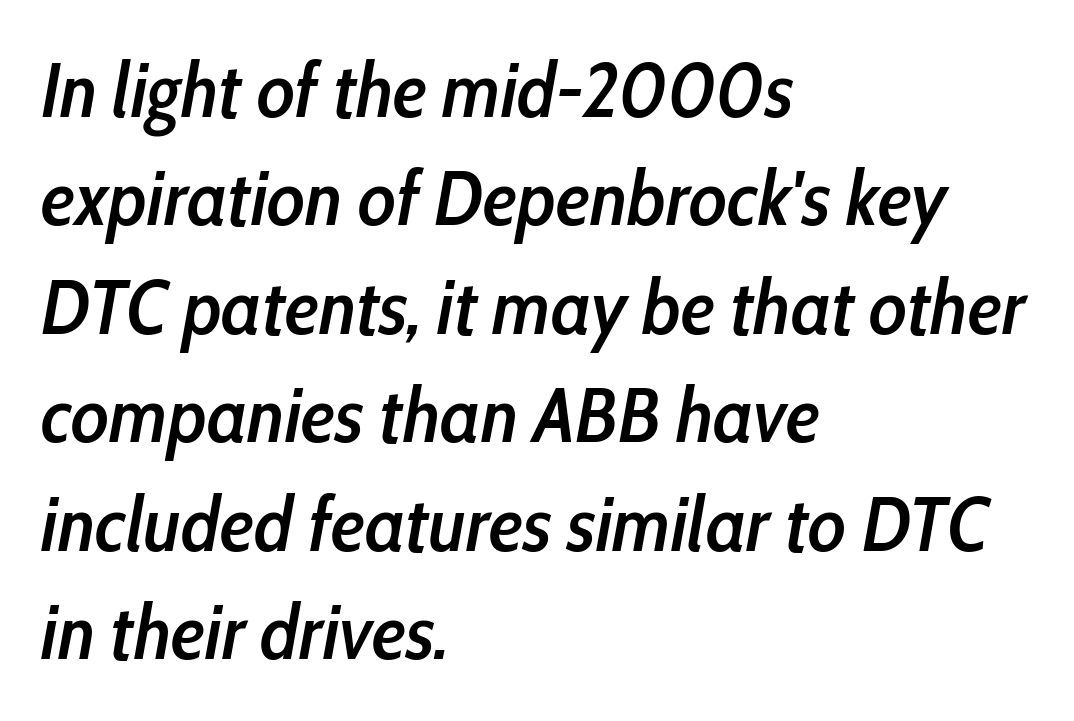
{"italic": "yes", "lean": "right", "slant_degrees": 10, "bold": "semi", "weight": "semibold", "width": "condensed", "stroke_contrast": "low", "x_height": "medium", "monospaced": "no", "underline": "no", "align": "left", "line_spacing": "normal", "line_spacing_ratio": 1.39, "letter_spacing": "normal", "letter_spacing_em": 0.0, "glyph_px": 78}
